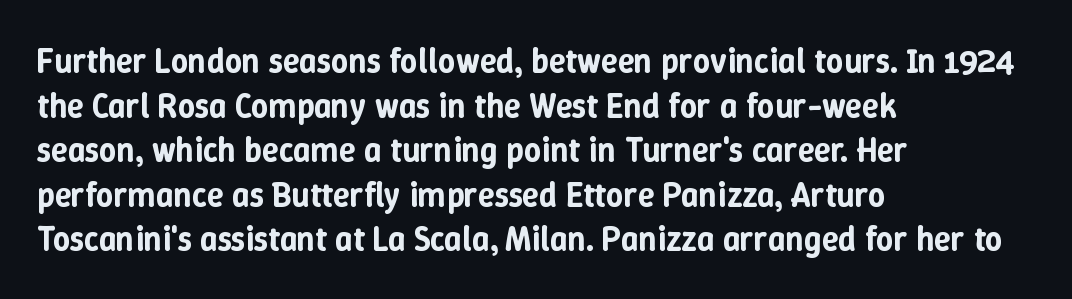
The image shows 34 px text type, upright; set left-aligned, normal line spacing (1.31x), normal letter spacing, not underlined; low stroke contrast and a medium x-height.
